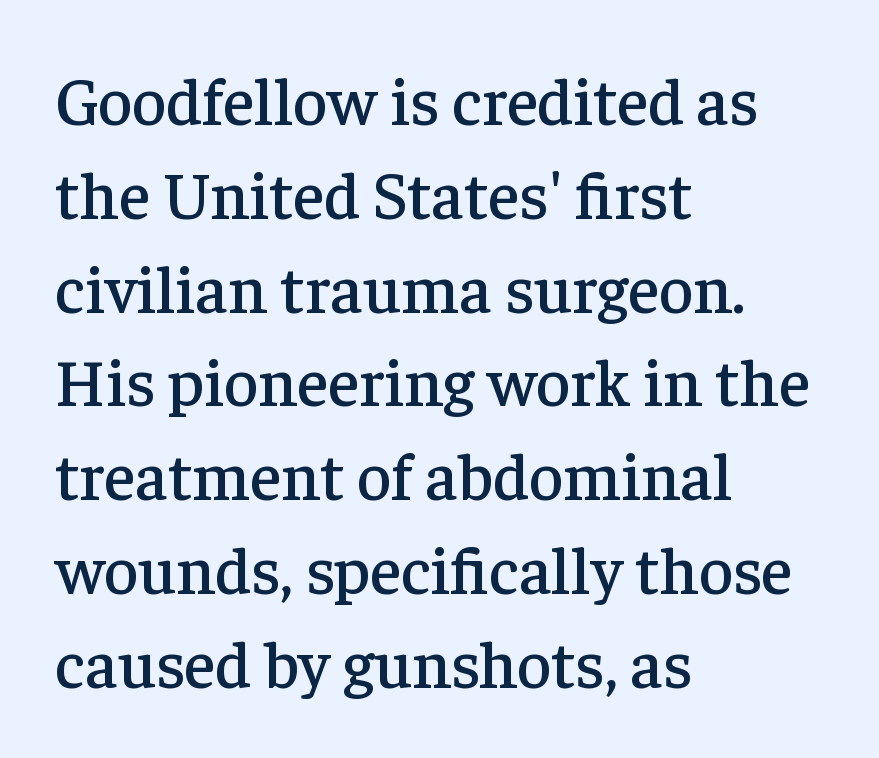
Regular leading. Where is the straight margin? On the left. Here the designer chose a conventional face with non-uniform glyph widths. The zone under the glyphs is completely vacant.
